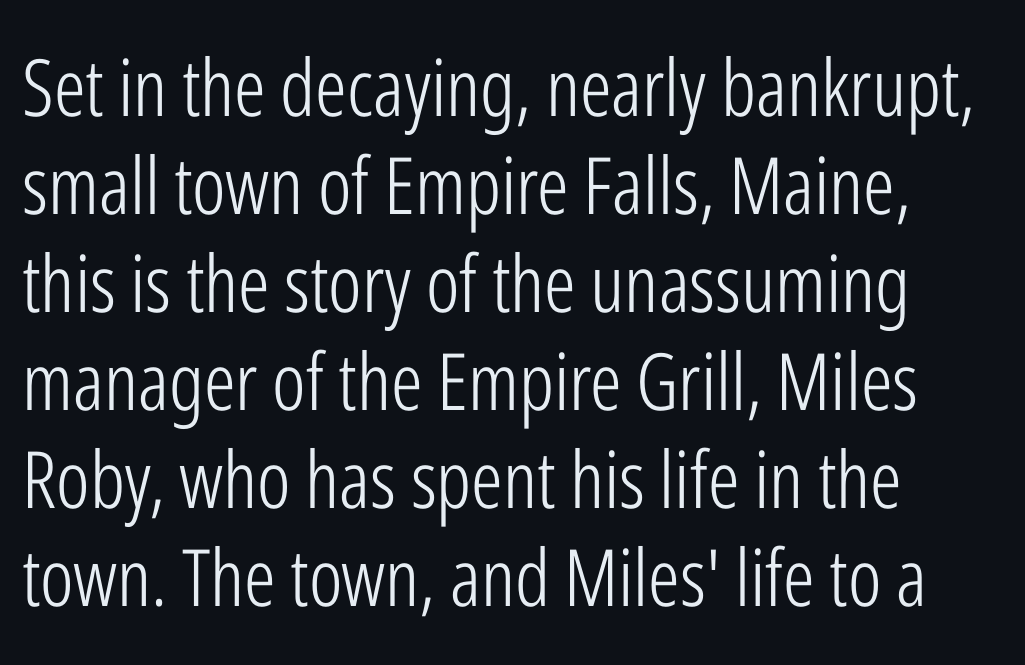
The image shows 79 px light, condensed sans-serif type, upright; set left-aligned, line spacing 1.24x, normal letter spacing, not underlined; low stroke contrast and a medium x-height.
